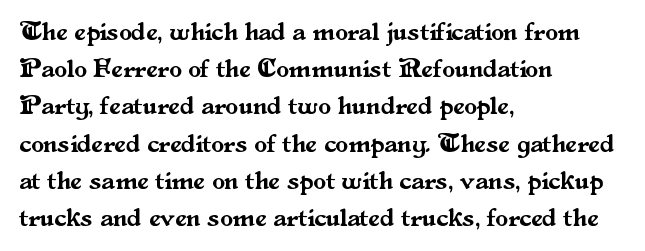
Q: Is the text italic (slanted)? A: No, it is upright.
Q: Is the text underlined? A: No.
Q: How is the paragraph aligned? A: Left-aligned.
Q: Is the spacing between letters normal or unusually wide? A: Normal.
Q: Is the spacing between lines tight, normal or loose? A: Normal.
